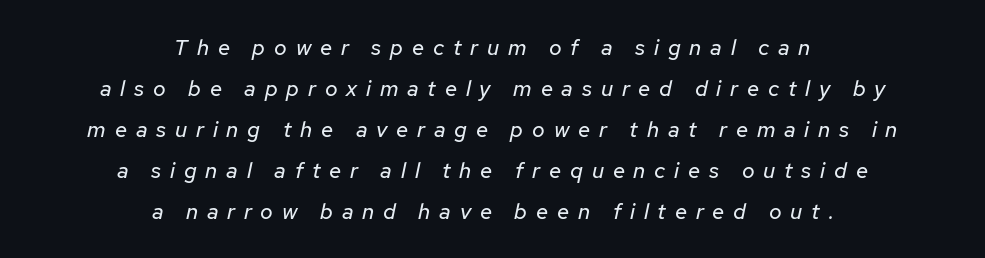
Notice how the passage keeps no hard edge, just a central spine. Characters are canted at an angle relative to the baseline's perpendicular. Bold? No — there's no thickening of the strokes. Lines of text with bare space underneath.
